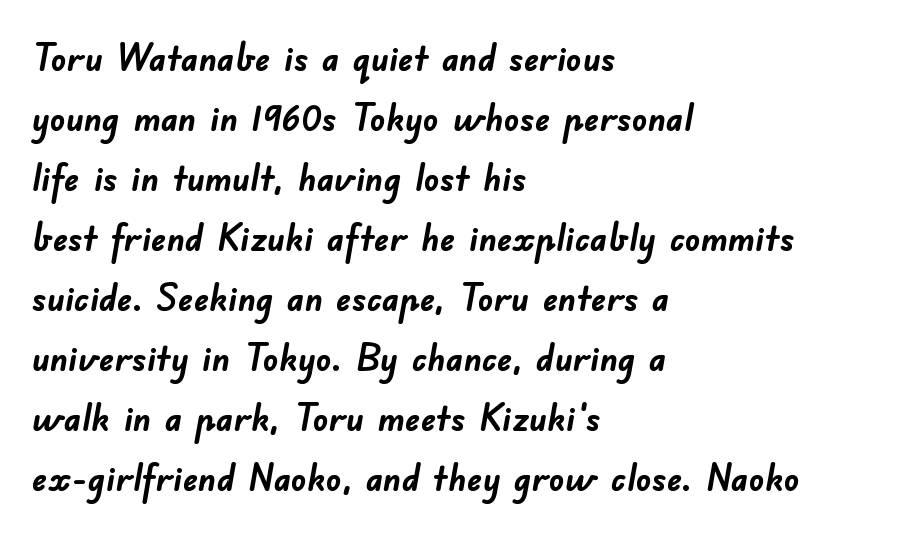
Q: Is the text bold? A: Yes.
Q: Is the typeface a serif or a sans-serif typeface? A: Sans-serif.
Q: Is the text underlined? A: No.
Q: How is the paragraph aligned? A: Left-aligned.
Q: Is the spacing between letters normal or unusually wide? A: Normal.
Q: Is the spacing between lines tight, normal or loose? A: Normal.
Q: Width (condensed, normal, or wide)? A: Normal.
Q: Stroke contrast? A: Low.
Q: x-height? A: Small.
Q: Monospaced? A: No.
